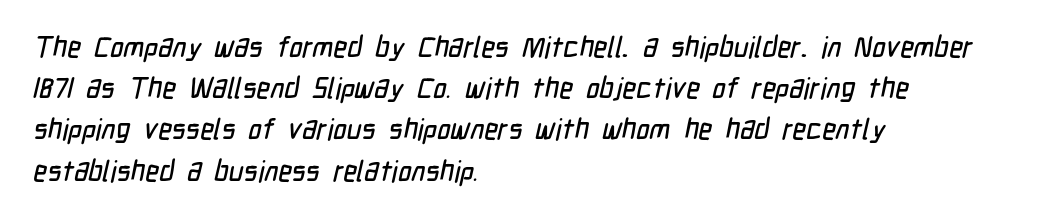
Spacing between characters is what you'd get straight out of the box. This sample has the flowing, uneven cadence of proportional lettering. Each letter's strokes conclude bluntly, with no projecting serifs. Rule under the text: the space is simply empty.
